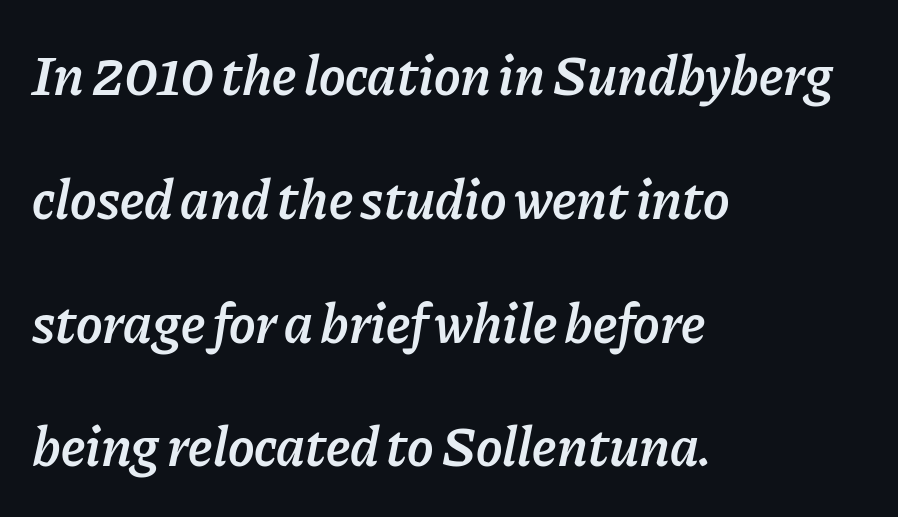
Interline gaps are noticeably wide in this sample. Does the weight exceed regular? Yes, but only to semibold. The glyphs are unaccompanied by any horizontal stroke below them. In CSS terms this would be text-align: left.
